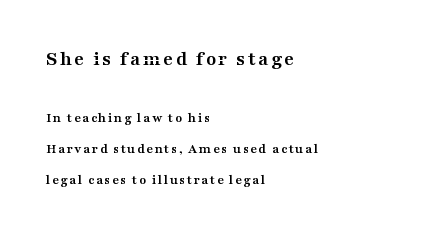
All the whitespace from short lines collects on the right. Whoever set this chose breathing room over compactness in the vertical rhythm. These lines were composed using upright roman letters. Anything drawn beneath the words? Only blank space.
